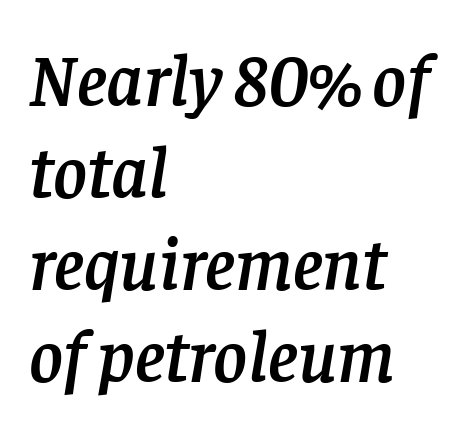
Q: Is the text italic (slanted)? A: Yes, it leans right by about 8 degrees.
Q: Is the typeface a serif or a sans-serif typeface? A: Serif.
Q: Is the text underlined? A: No.
Q: How is the paragraph aligned? A: Left-aligned.
Q: Is the spacing between letters normal or unusually wide? A: Normal.
Q: Is the spacing between lines tight, normal or loose? A: Normal.
Q: Width (condensed, normal, or wide)? A: Normal.
Q: Stroke contrast? A: Low.
Q: x-height? A: Large.
Q: Monospaced? A: No.
